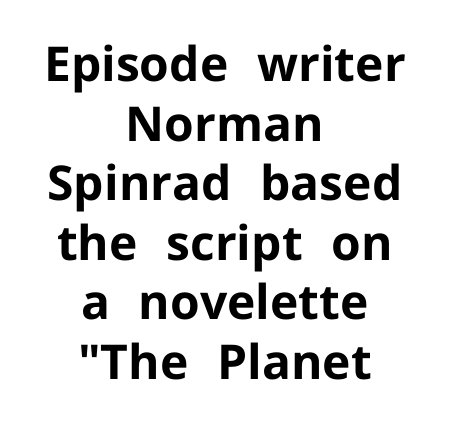
Q: Is the text bold? A: Yes.
Q: Is the text italic (slanted)? A: No, it is upright.
Q: Is the typeface a serif or a sans-serif typeface? A: Sans-serif.
Q: Is the text underlined? A: No.
Q: How is the paragraph aligned? A: Centered.
Q: Is the spacing between letters normal or unusually wide? A: Normal.
Q: Width (condensed, normal, or wide)? A: Normal.
Q: Stroke contrast? A: Low.
Q: x-height? A: Medium.
Q: Monospaced? A: No.
